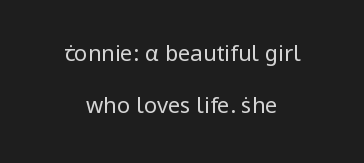
Q: Is the text bold? A: No.
Q: Is the text italic (slanted)? A: No, it is upright.
Q: Is the text underlined? A: No.
Q: How is the paragraph aligned? A: Centered.
Q: Is the spacing between letters normal or unusually wide? A: Normal.
Q: Is the spacing between lines tight, normal or loose? A: Loose.
